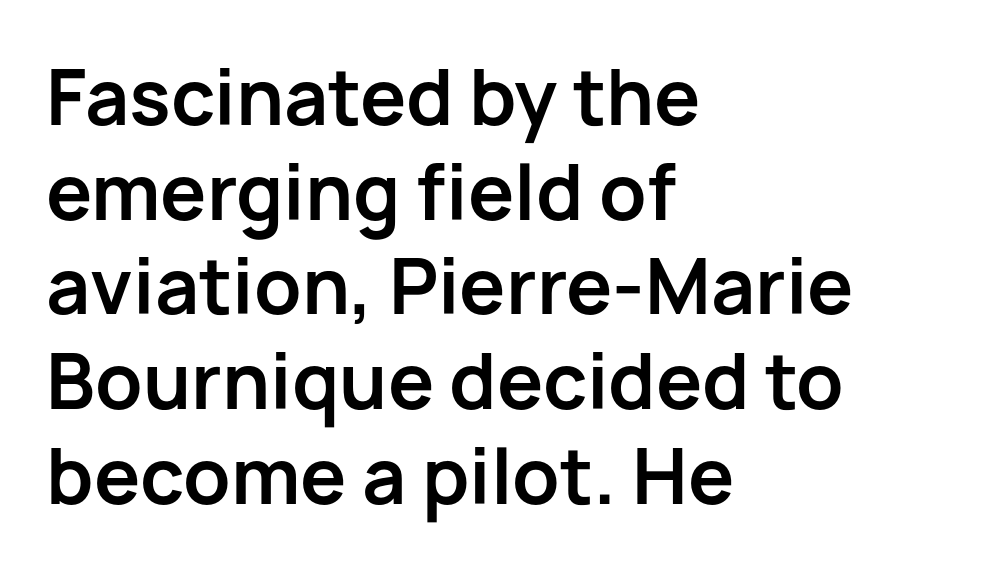
Q: Is the text bold? A: Yes.
Q: Is the text italic (slanted)? A: No, it is upright.
Q: Is the typeface a serif or a sans-serif typeface? A: Sans-serif.
Q: Is the text underlined? A: No.
Q: How is the paragraph aligned? A: Left-aligned.
Q: Is the spacing between letters normal or unusually wide? A: Normal.
Q: Is the spacing between lines tight, normal or loose? A: Normal.
Q: Width (condensed, normal, or wide)? A: Normal.
Q: Stroke contrast? A: Low.
Q: x-height? A: Medium.
Q: Monospaced? A: No.
